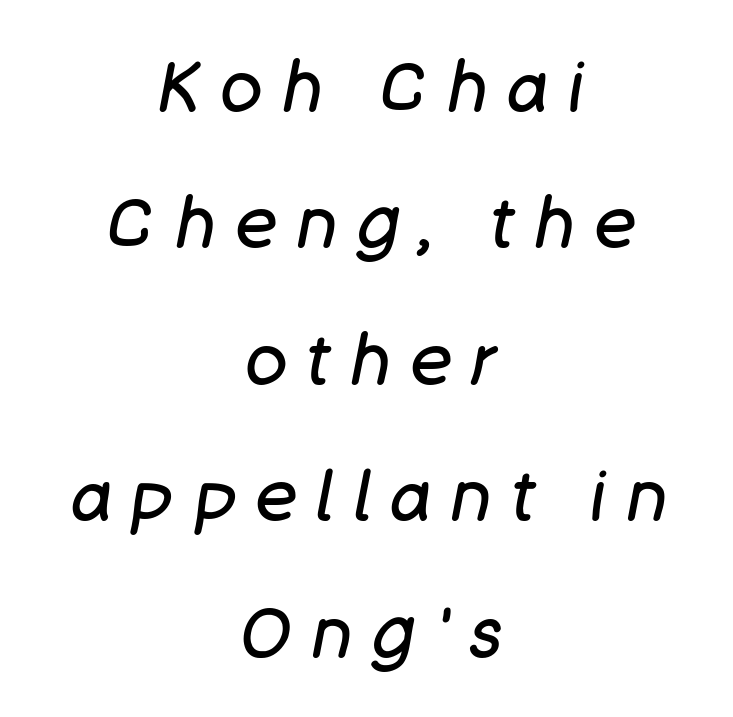
{"italic": "yes", "lean": "right", "slant_degrees": 11, "bold": "no", "weight": "regular", "width": "normal", "stroke_contrast": "low", "x_height": "large", "monospaced": "no", "underline": "no", "align": "center", "line_spacing": "loose", "line_spacing_ratio": 1.95, "letter_spacing": "wide", "letter_spacing_em": 0.28, "glyph_px": 70}
